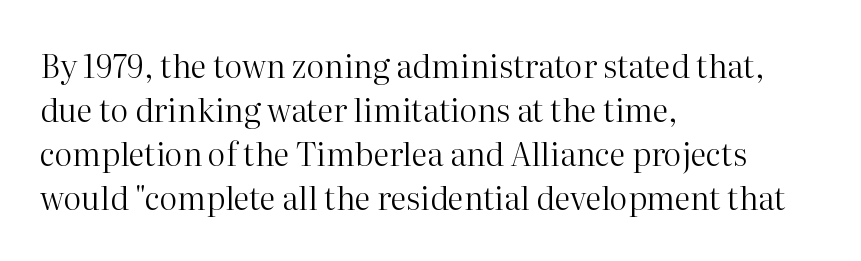
Q: Is the text bold? A: No.
Q: Is the text italic (slanted)? A: No, it is upright.
Q: Is the typeface a serif or a sans-serif typeface? A: Serif.
Q: Is the text underlined? A: No.
Q: How is the paragraph aligned? A: Left-aligned.
Q: Is the spacing between letters normal or unusually wide? A: Normal.
Q: Is the spacing between lines tight, normal or loose? A: Normal.
Q: Width (condensed, normal, or wide)? A: Normal.
Q: Stroke contrast? A: High.
Q: x-height? A: Medium.
Q: Monospaced? A: No.
